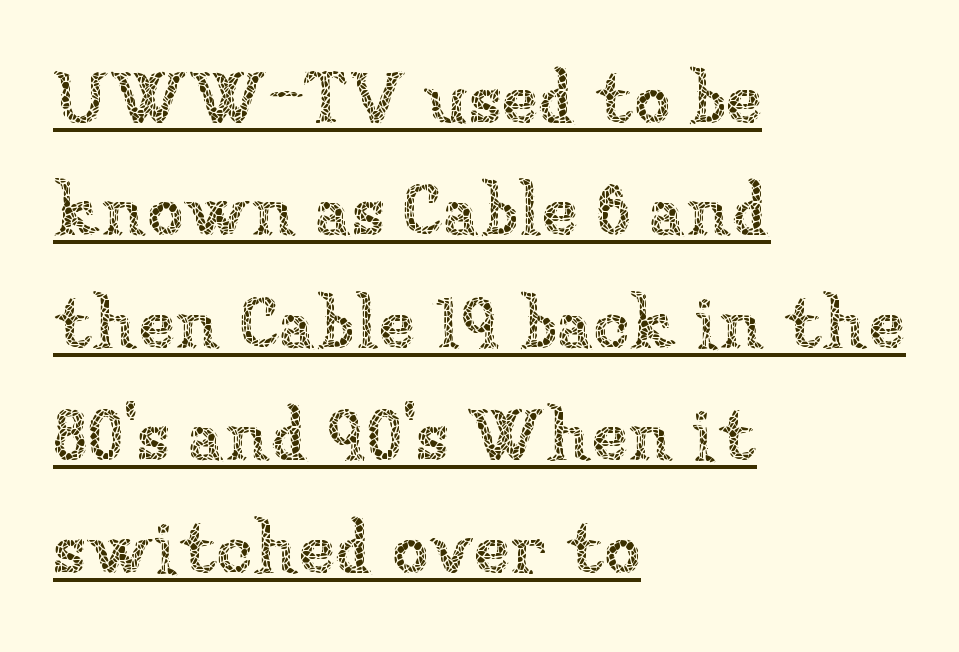
The image shows 74 px thin type, upright; set left-aligned, normal line spacing (1.52x), normal letter spacing, underlined; low stroke contrast and a medium x-height.
